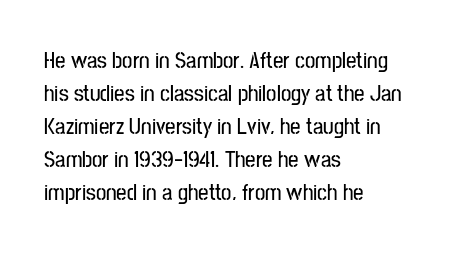
{"italic": "no", "underline": "no", "align": "left", "line_spacing": "normal", "line_spacing_ratio": 1.44, "letter_spacing": "normal", "letter_spacing_em": 0.0, "glyph_px": 23}
